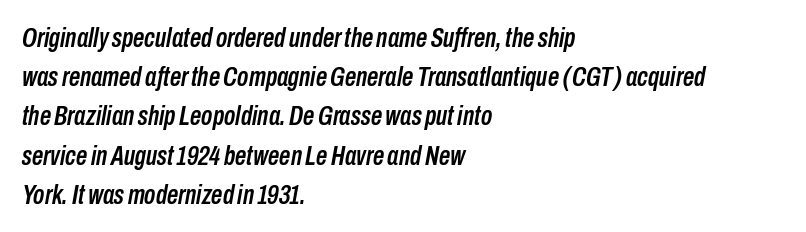
{"italic": "yes", "lean": "right", "slant_degrees": 10, "width": "condensed", "stroke_contrast": "low", "x_height": "medium", "monospaced": "no", "underline": "no", "align": "left", "line_spacing": "normal", "line_spacing_ratio": 1.4, "letter_spacing": "normal", "letter_spacing_em": 0.0, "glyph_px": 28}
